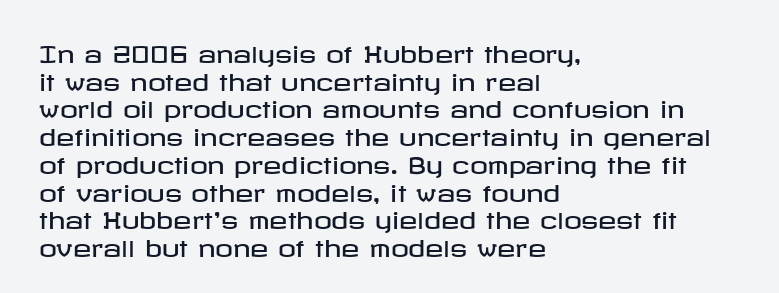
Q: Is the text italic (slanted)? A: No, it is upright.
Q: Is the text underlined? A: No.
Q: How is the paragraph aligned? A: Left-aligned.
Q: Is the spacing between letters normal or unusually wide? A: Normal.
Q: Is the spacing between lines tight, normal or loose? A: Normal.
